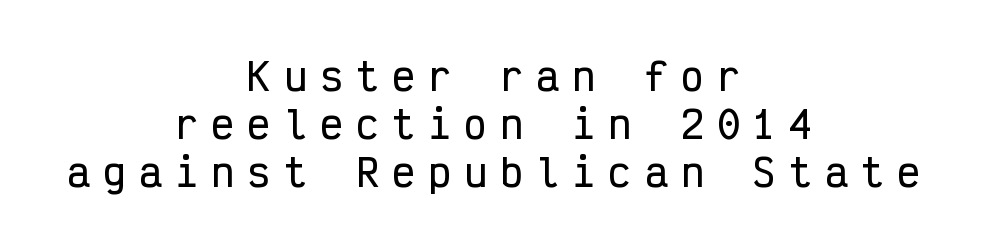
The image shows 38 px condensed sans-serif type, upright, monospaced; set centered, normal line spacing (1.26x), unusually wide letter spacing (+0.35 em), not underlined; low stroke contrast and a medium x-height.
